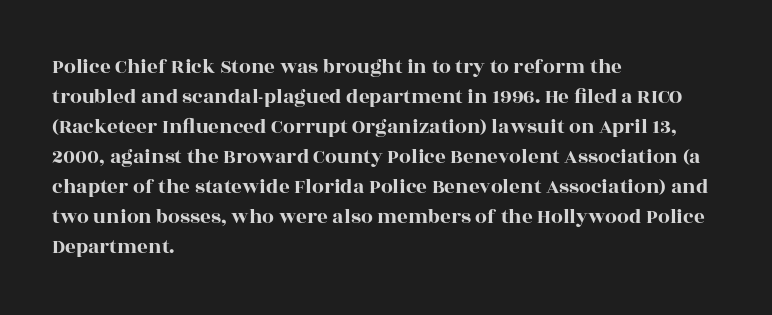
The image shows 21 px text type, upright; set left-aligned, normal line spacing (1.43x), normal letter spacing, not underlined.
